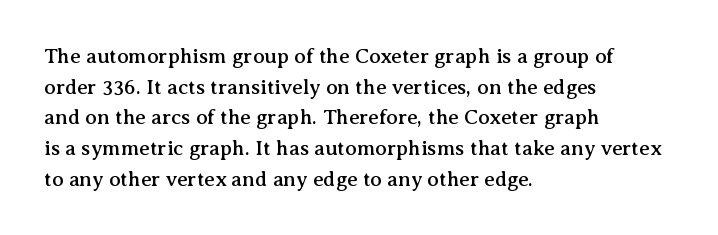
{"italic": "no", "underline": "no", "align": "left", "line_spacing": "normal", "line_spacing_ratio": 1.46, "letter_spacing": "normal", "letter_spacing_em": 0.0, "glyph_px": 21}
